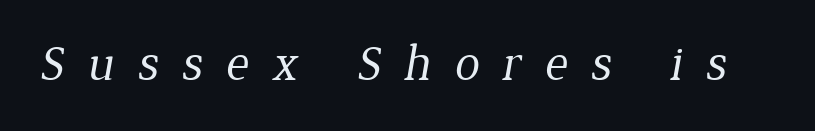
Q: Is the text bold? A: No.
Q: Is the typeface a serif or a sans-serif typeface? A: Serif.
Q: Is the text underlined? A: No.
Q: Is the spacing between letters normal or unusually wide? A: Unusually wide.
Q: Width (condensed, normal, or wide)? A: Normal.
Q: Stroke contrast? A: Low.
Q: x-height? A: Medium.
Q: Monospaced? A: No.
